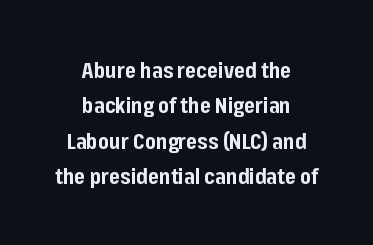
Q: Is the text bold? A: Yes.
Q: Is the text italic (slanted)? A: No, it is upright.
Q: Is the text underlined? A: No.
Q: How is the paragraph aligned? A: Centered.
Q: Is the spacing between letters normal or unusually wide? A: Normal.
Q: Is the spacing between lines tight, normal or loose? A: Normal.
